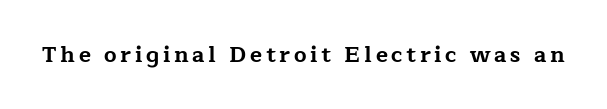
{"italic": "no", "bold": "yes", "underline": "no", "glyph_px": 22}
